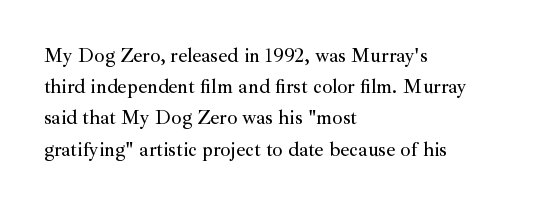
The image shows 20 px text type, upright; set left-aligned, normal line spacing (1.56x), normal letter spacing, not underlined.
